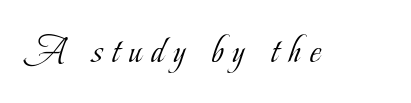
The image shows 39 px light, condensed serif type; set unusually wide letter spacing (+0.25 em), not underlined; low stroke contrast and a small x-height.
